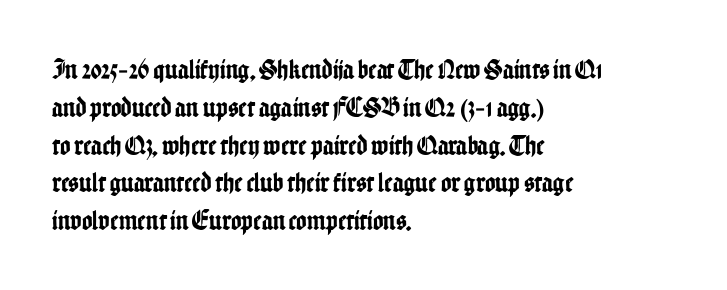
The image shows 28 px condensed sans-serif type, upright; set left-aligned, normal line spacing (1.35x), normal letter spacing, not underlined; low stroke contrast and a medium x-height.
